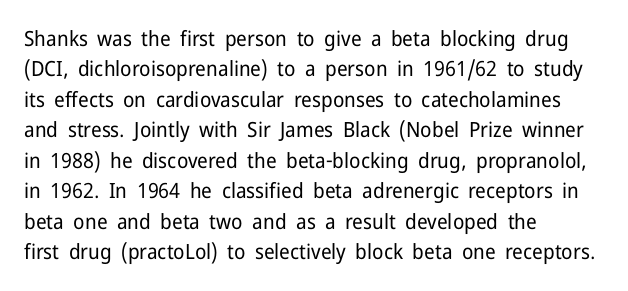
The image shows 21 px text type, upright; set left-aligned, normal line spacing (1.45x), normal letter spacing, not underlined.
